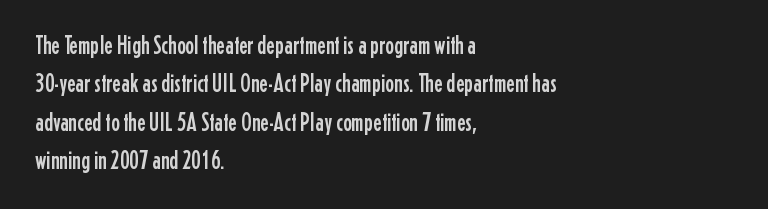
Q: Is the text italic (slanted)? A: No, it is upright.
Q: Is the text underlined? A: No.
Q: How is the paragraph aligned? A: Left-aligned.
Q: Is the spacing between letters normal or unusually wide? A: Normal.
Q: Is the spacing between lines tight, normal or loose? A: Normal.
